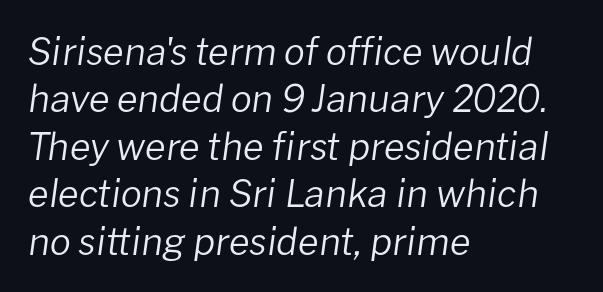
The image shows 38 px regular-weight type, italic (leaning right); set left-aligned, normal line spacing (1.25x), normal letter spacing, not underlined; low stroke contrast and a medium x-height.
